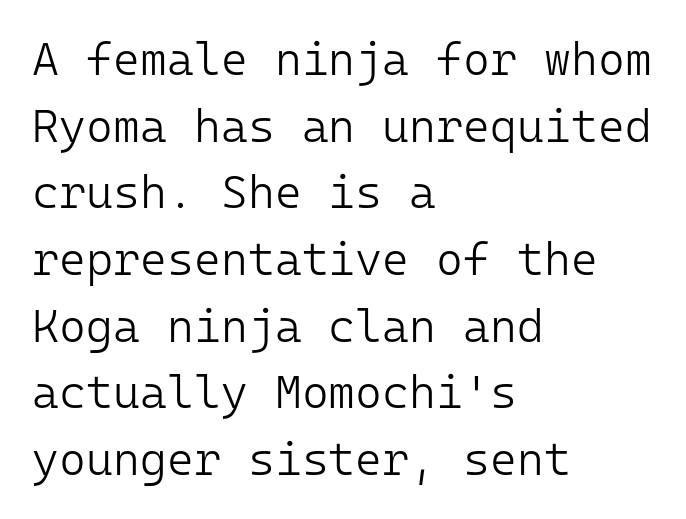
{"serif": "no", "italic": "no", "bold": "no", "weight": "light", "width": "normal", "stroke_contrast": "low", "x_height": "medium", "monospaced": "yes", "underline": "no", "align": "left", "line_spacing": "normal", "line_spacing_ratio": 1.45, "letter_spacing": "normal", "letter_spacing_em": 0.0, "glyph_px": 46}
